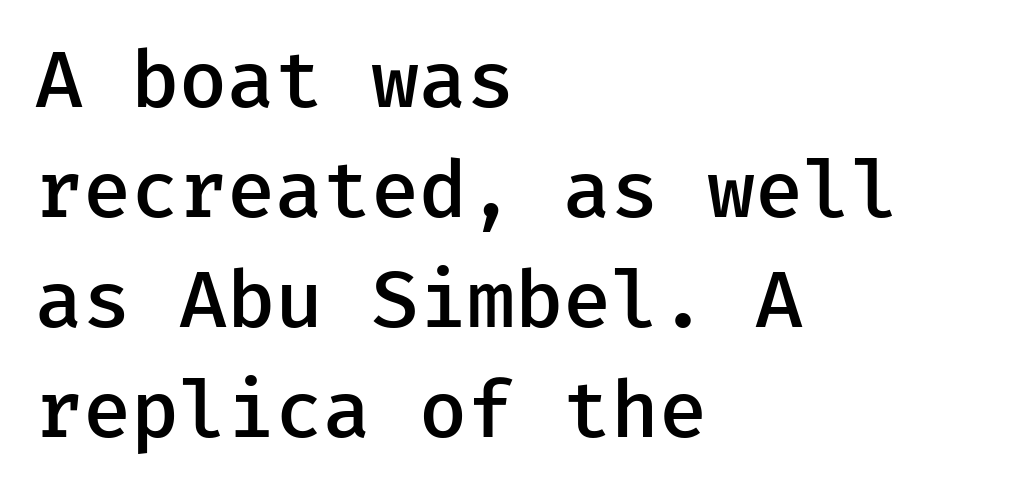
The image shows 78 px semibold sans-serif type, upright; set left-aligned, normal line spacing (1.41x), normal letter spacing, not underlined; low stroke contrast and a medium x-height.
